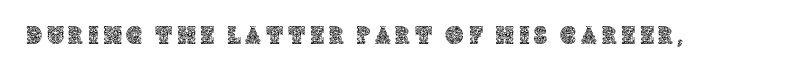
The image shows 25 px text type, upright; set unusually wide letter spacing (+0.2 em), not underlined.
